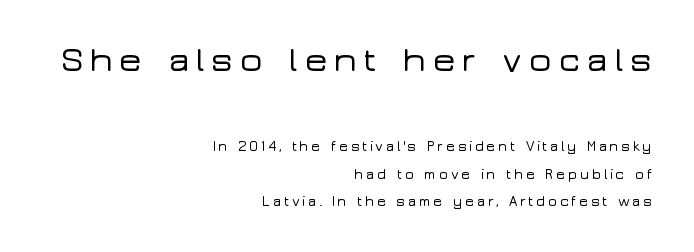
Q: Is the text italic (slanted)? A: No, it is upright.
Q: Is the typeface a serif or a sans-serif typeface? A: Sans-serif.
Q: Is the text underlined? A: No.
Q: How is the paragraph aligned? A: Right-aligned.
Q: Is the spacing between lines tight, normal or loose? A: Loose.
Q: Which block of text is set in a larger size, the first (top) or the second (bottom)? A: The first (top) one.
Q: Width (condensed, normal, or wide)? A: Wide.
Q: Stroke contrast? A: Low.
Q: x-height? A: Medium.
Q: Monospaced? A: No.
